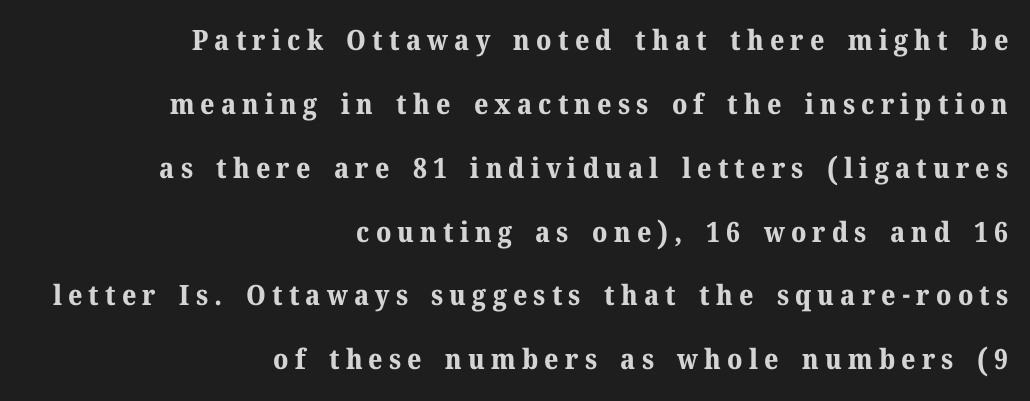
{"serif": "yes", "italic": "no", "bold": "yes", "weight": "bold", "width": "normal", "stroke_contrast": "medium", "x_height": "medium", "monospaced": "no", "underline": "no", "align": "right", "line_spacing": "loose", "line_spacing_ratio": 2.28, "letter_spacing": "wide", "letter_spacing_em": 0.22, "glyph_px": 28}
